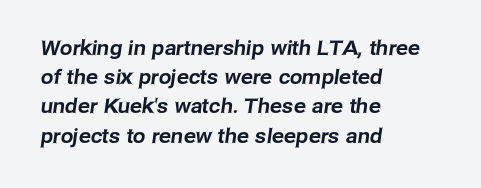
{"underline": "no", "align": "left", "line_spacing": "normal", "line_spacing_ratio": 1.46, "letter_spacing": "normal", "letter_spacing_em": 0.0, "glyph_px": 20}
